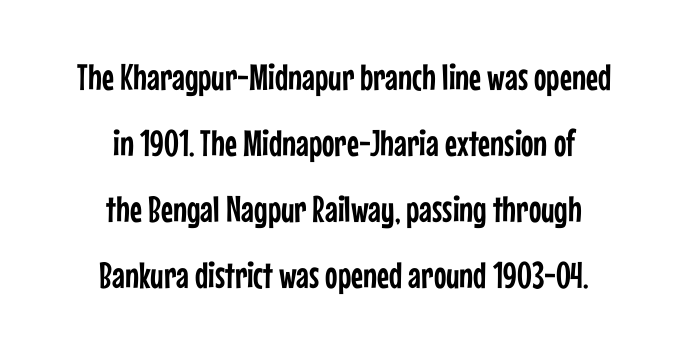
{"serif": "no", "italic": "no", "width": "condensed", "stroke_contrast": "low", "x_height": "medium", "monospaced": "no", "underline": "no", "align": "center", "line_spacing_ratio": 1.78, "letter_spacing": "normal", "letter_spacing_em": 0.0, "glyph_px": 37}
